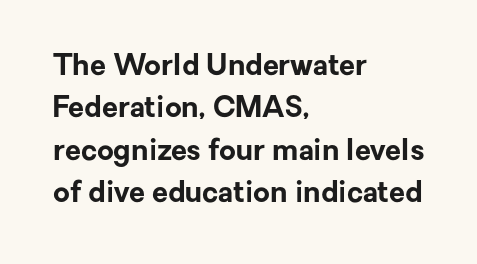
Q: Is the text bold? A: Yes.
Q: Is the text italic (slanted)? A: No, it is upright.
Q: Is the typeface a serif or a sans-serif typeface? A: Sans-serif.
Q: Is the text underlined? A: No.
Q: How is the paragraph aligned? A: Left-aligned.
Q: Is the spacing between letters normal or unusually wide? A: Normal.
Q: Is the spacing between lines tight, normal or loose? A: Normal.
Q: Width (condensed, normal, or wide)? A: Normal.
Q: Stroke contrast? A: Low.
Q: x-height? A: Medium.
Q: Monospaced? A: No.
